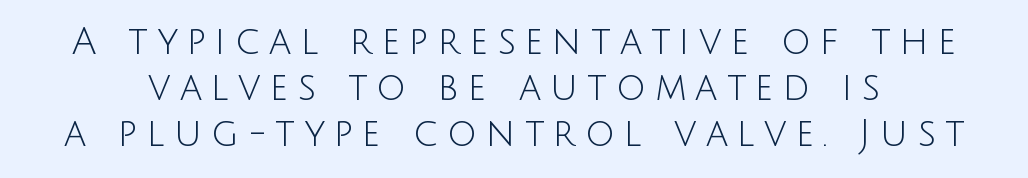
The image shows 37 px light sans-serif type, upright; set normal line spacing (1.25x), unusually wide letter spacing (+0.25 em), not underlined; low stroke contrast and a large x-height.
